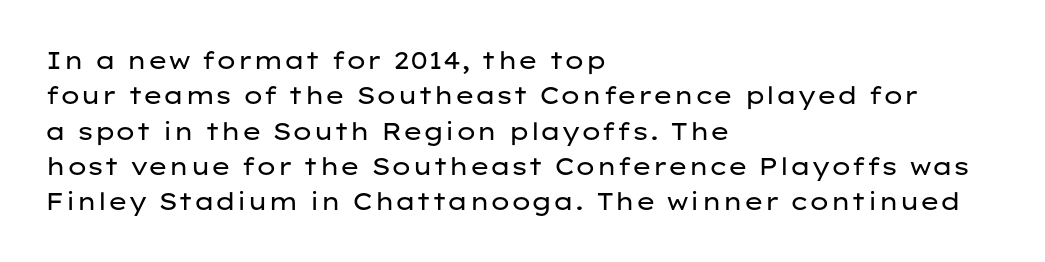
{"italic": "no", "bold": "no", "underline": "no", "align": "left", "line_spacing": "normal", "line_spacing_ratio": 1.47, "letter_spacing": "normal", "letter_spacing_em": 0.0, "glyph_px": 24}
